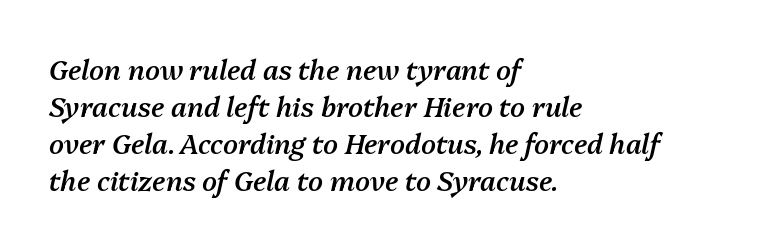
Q: Is the text bold? A: Semi-bold.
Q: Is the text italic (slanted)? A: Yes, it leans right by about 13 degrees.
Q: Is the text underlined? A: No.
Q: How is the paragraph aligned? A: Left-aligned.
Q: Is the spacing between letters normal or unusually wide? A: Normal.
Q: Is the spacing between lines tight, normal or loose? A: Normal.
